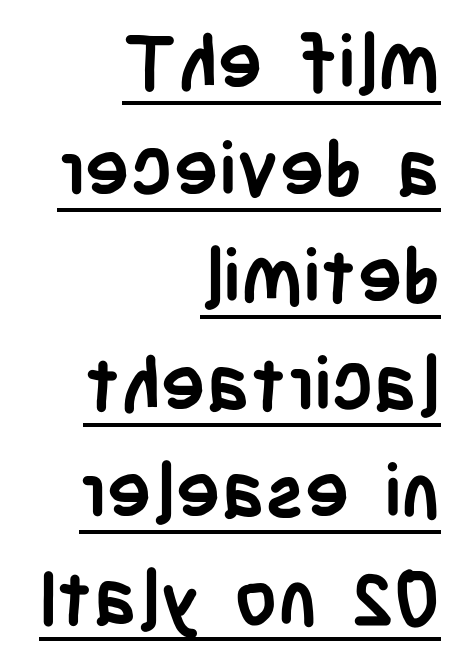
The type sits square on the baseline with zero lean. These lines keep a tight, regular rhythm from letter to letter. Plenty of ink on the page — the face is bold. Students, observe the line beneath the letters — that is underlining. Right-aligned paragraph, ragged on the left.
